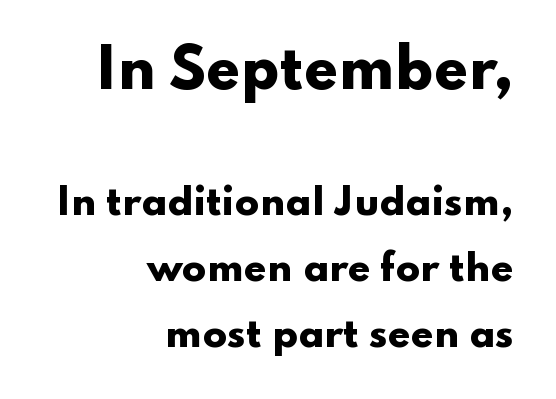
{"serif": "no", "italic": "no", "bold": "yes", "weight": "heavy", "width": "wide", "stroke_contrast": "low", "x_height": "small", "monospaced": "no", "underline": "no", "align": "right", "line_spacing_ratio": 1.83, "letter_spacing": "normal", "letter_spacing_em": 0.0, "larger_block": "first", "size_ratio": 1.5, "glyph_px": 54}
